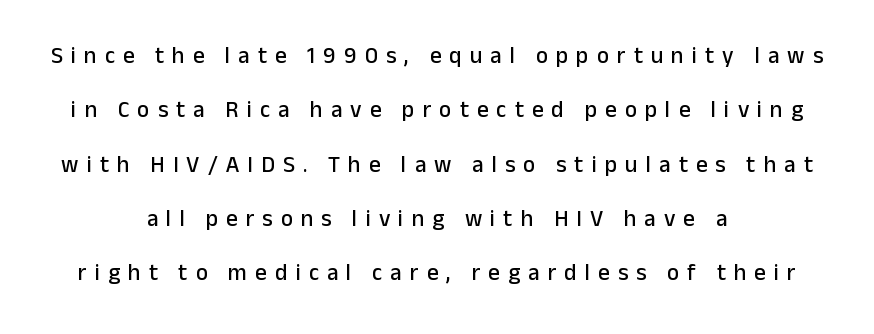
Q: Is the text italic (slanted)? A: No, it is upright.
Q: Is the text underlined? A: No.
Q: How is the paragraph aligned? A: Centered.
Q: Is the spacing between letters normal or unusually wide? A: Unusually wide.
Q: Is the spacing between lines tight, normal or loose? A: Loose.
